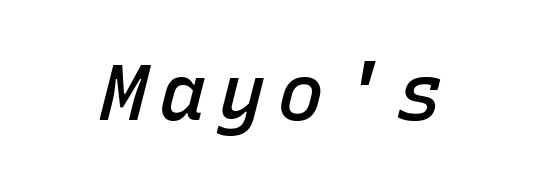
Q: Is the text bold? A: Semi-bold.
Q: Is the text italic (slanted)? A: Yes, it leans right by about 15 degrees.
Q: Is the text underlined? A: No.
Q: Width (condensed, normal, or wide)? A: Normal.
Q: Stroke contrast? A: Low.
Q: x-height? A: Medium.
Q: Monospaced? A: Yes.
